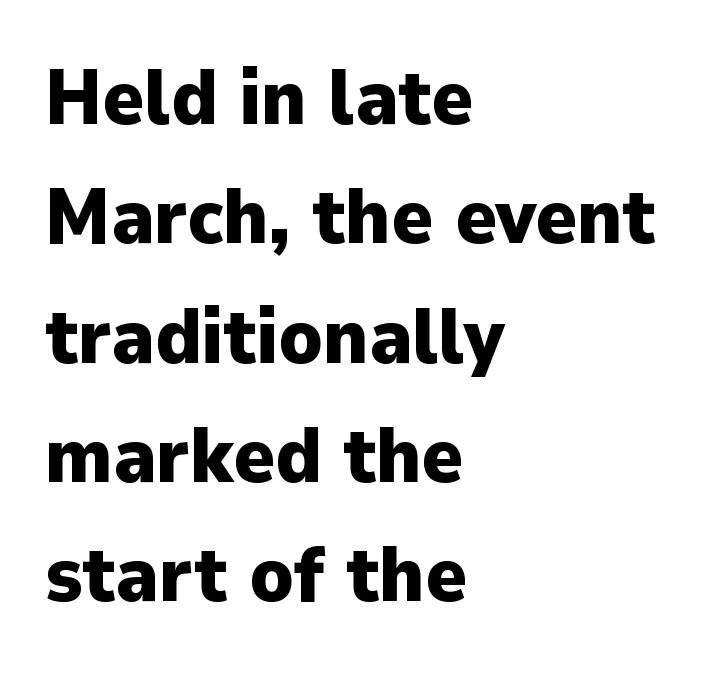
Q: Is the text bold? A: Yes.
Q: Is the text italic (slanted)? A: No, it is upright.
Q: Is the typeface a serif or a sans-serif typeface? A: Sans-serif.
Q: Is the text underlined? A: No.
Q: How is the paragraph aligned? A: Left-aligned.
Q: Is the spacing between letters normal or unusually wide? A: Normal.
Q: Is the spacing between lines tight, normal or loose? A: Normal.
Q: Width (condensed, normal, or wide)? A: Normal.
Q: Stroke contrast? A: Low.
Q: x-height? A: Medium.
Q: Monospaced? A: No.
